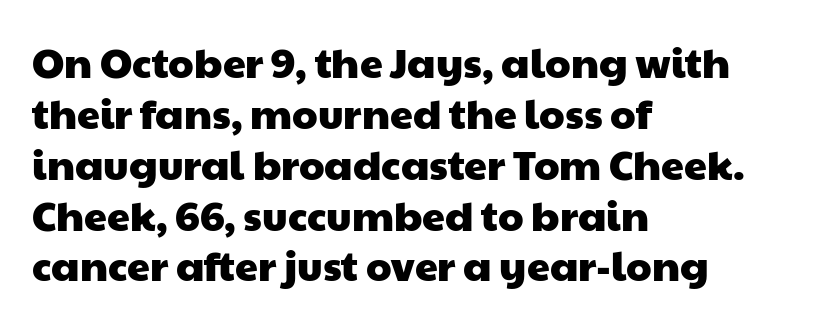
The image shows 41 px wide sans-serif type; set left-aligned, line spacing 1.24x, normal letter spacing, not underlined; low stroke contrast and a medium x-height.
